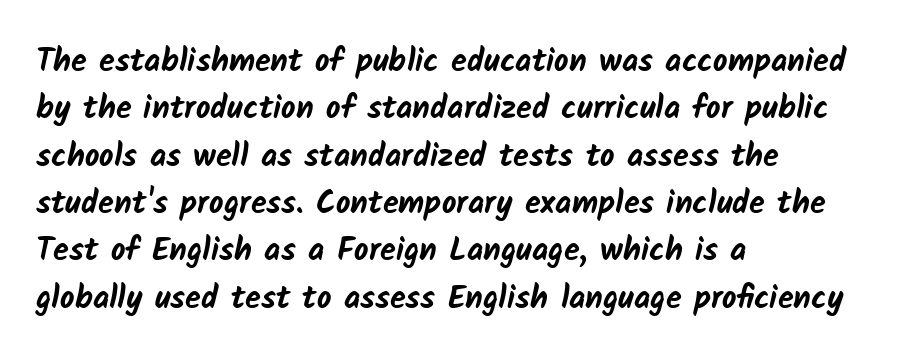
The face used here is proportionally spaced, like ordinary book or web type. One-word summary of the alignment: left. The line texture is even and compact thanks to regular tracking. Successive baselines arrive at the customary interval.
